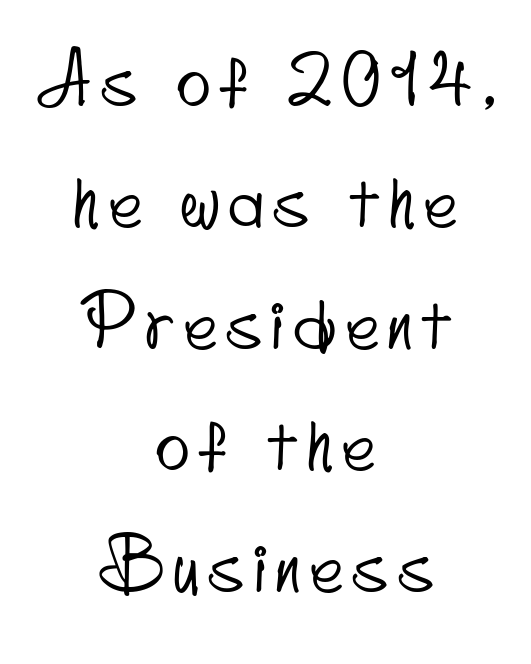
The image shows 71 px condensed sans-serif type; set centered, line spacing 1.71x, not underlined; low stroke contrast and a small x-height.
